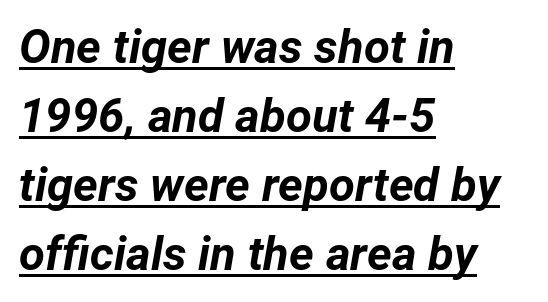
{"italic": "yes", "lean": "right", "slant_degrees": 12, "bold": "yes", "weight": "bold", "width": "normal", "stroke_contrast": "low", "x_height": "medium", "monospaced": "no", "underline": "yes", "align": "left", "line_spacing": "normal", "line_spacing_ratio": 1.47, "letter_spacing": "normal", "letter_spacing_em": 0.0, "glyph_px": 47}
